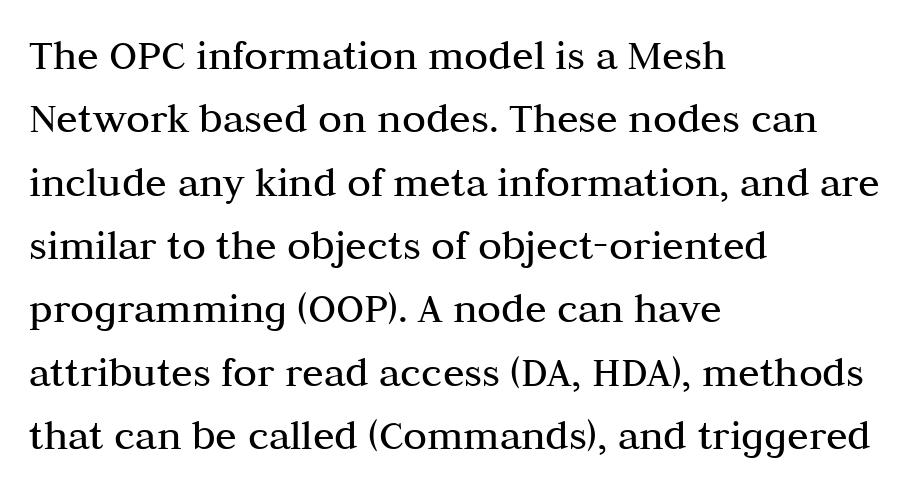
Q: Is the text bold? A: No.
Q: Is the text italic (slanted)? A: No, it is upright.
Q: Is the typeface a serif or a sans-serif typeface? A: Serif.
Q: Is the text underlined? A: No.
Q: How is the paragraph aligned? A: Left-aligned.
Q: Is the spacing between letters normal or unusually wide? A: Normal.
Q: Is the spacing between lines tight, normal or loose? A: Normal.
Q: Width (condensed, normal, or wide)? A: Normal.
Q: Stroke contrast? A: Medium.
Q: x-height? A: Medium.
Q: Monospaced? A: No.
